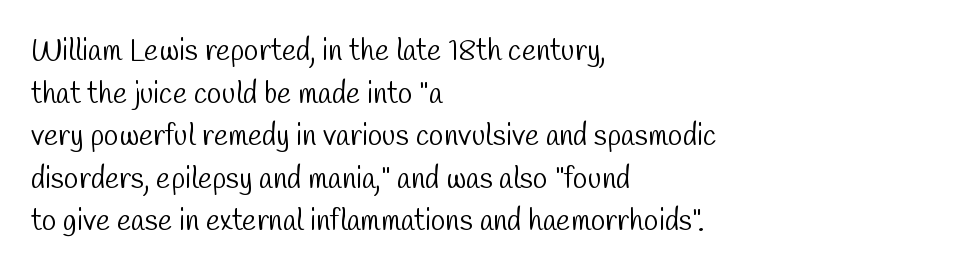
Q: Is the text bold? A: No.
Q: Is the typeface a serif or a sans-serif typeface? A: Sans-serif.
Q: Is the text underlined? A: No.
Q: How is the paragraph aligned? A: Left-aligned.
Q: Is the spacing between letters normal or unusually wide? A: Normal.
Q: Is the spacing between lines tight, normal or loose? A: Normal.
Q: Width (condensed, normal, or wide)? A: Condensed.
Q: Stroke contrast? A: Low.
Q: x-height? A: Medium.
Q: Monospaced? A: No.
